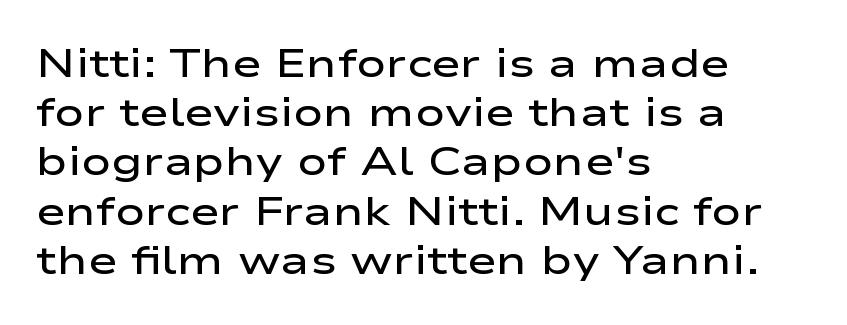
The text block is weighted toward the left margin, trailing off unevenly rightward. Unlike a traditional serif, this face leaves its strokes unadorned. Proportional: the letters do not fall into vertical columns. Honestly, there is no underline to notice here at all.
